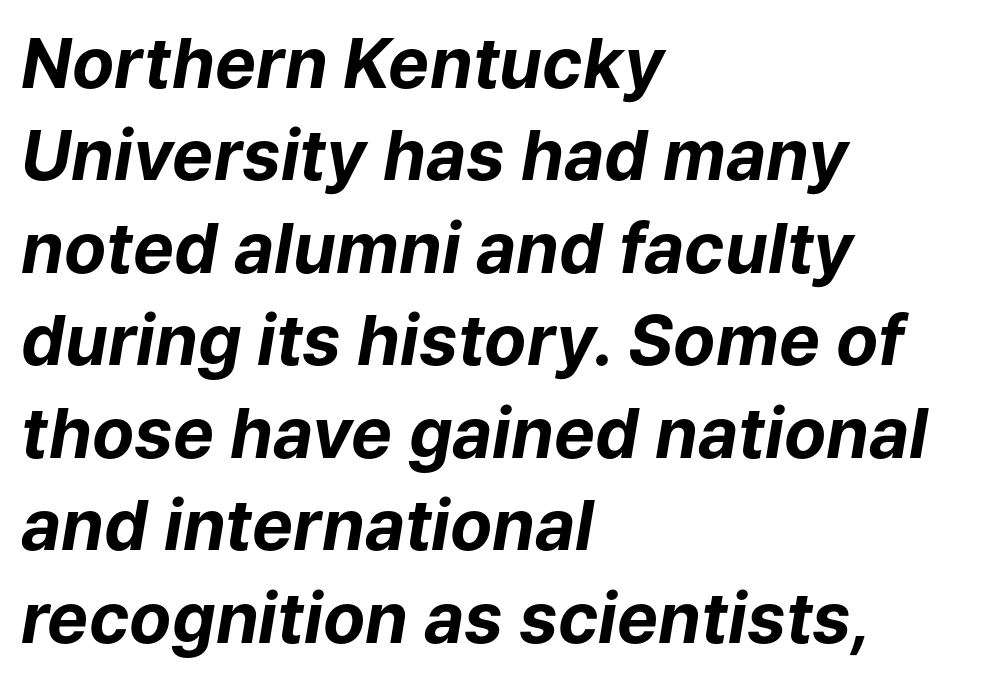
Q: Is the text bold? A: Yes.
Q: Is the text italic (slanted)? A: Yes, it leans right by about 9 degrees.
Q: Is the text underlined? A: No.
Q: How is the paragraph aligned? A: Left-aligned.
Q: Is the spacing between letters normal or unusually wide? A: Normal.
Q: Is the spacing between lines tight, normal or loose? A: Normal.
Q: Width (condensed, normal, or wide)? A: Normal.
Q: Stroke contrast? A: Low.
Q: x-height? A: Medium.
Q: Monospaced? A: No.
